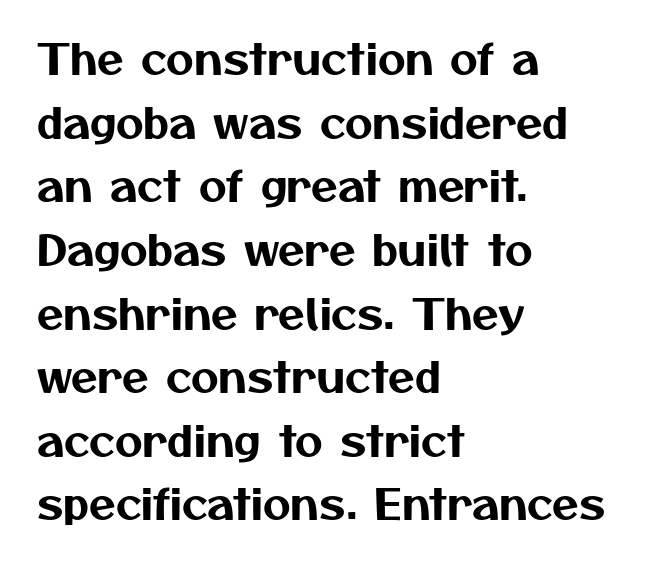
The image shows 43 px sans-serif type; set left-aligned, normal line spacing (1.48x), normal letter spacing, not underlined; medium stroke contrast and a medium x-height.
